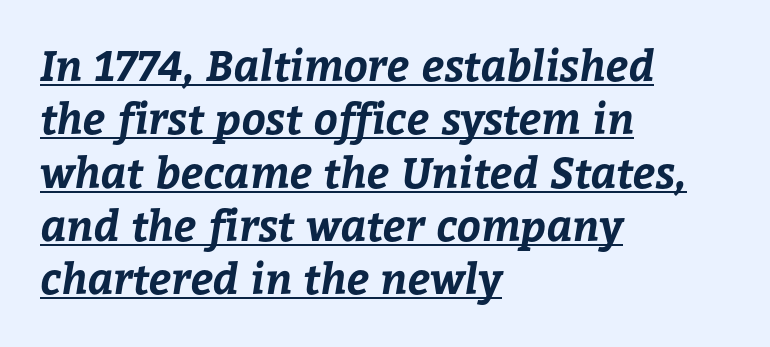
Q: Is the text bold? A: Yes.
Q: Is the text underlined? A: Yes.
Q: How is the paragraph aligned? A: Left-aligned.
Q: Is the spacing between letters normal or unusually wide? A: Normal.
Q: Is the spacing between lines tight, normal or loose? A: Normal.
Q: Width (condensed, normal, or wide)? A: Normal.
Q: Stroke contrast? A: Low.
Q: x-height? A: Medium.
Q: Monospaced? A: No.
